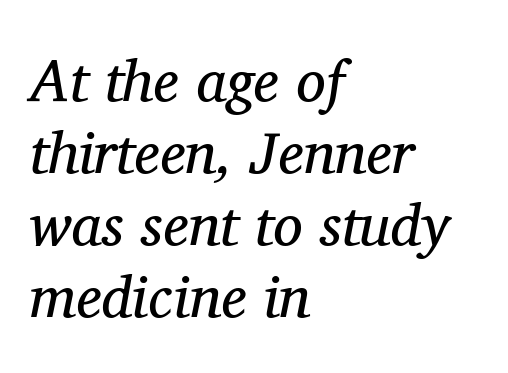
{"serif": "yes", "italic": "yes", "lean": "right", "slant_degrees": 11, "bold": "no", "weight": "regular", "width": "normal", "stroke_contrast": "medium", "x_height": "medium", "monospaced": "no", "underline": "no", "align": "left", "line_spacing_ratio": 1.22, "letter_spacing": "normal", "letter_spacing_em": 0.0, "glyph_px": 59}
